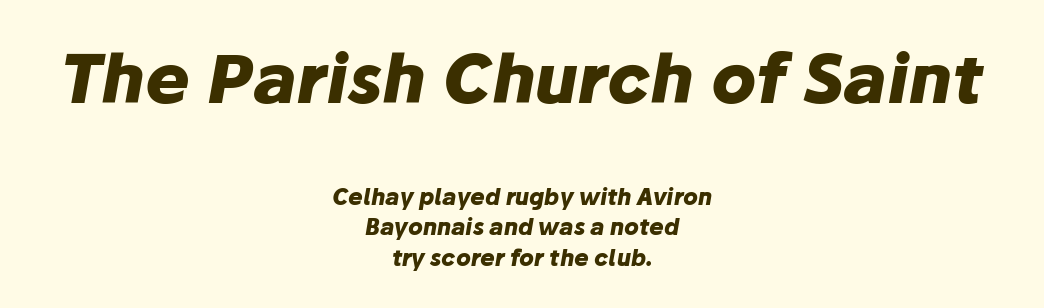
Heavy-handed strokes throughout: this text is bold. Look at the glyph heights: the upper group is clearly the bigger setting. Spacing verdict: proportional, widths tailored to each character. Observe the ordinary spacing: letters are neighbours, not strangers. The typography opts for an oblique posture over an upright one. Reading down the block, each line starts at a different indent, mirrored at its end.
